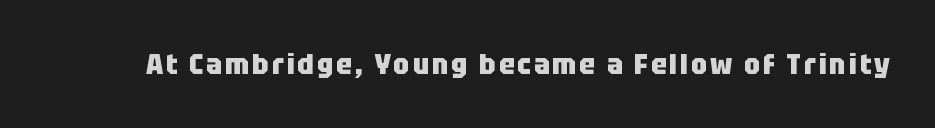
Q: Is the text bold? A: Yes.
Q: Is the text italic (slanted)? A: No, it is upright.
Q: Is the typeface a serif or a sans-serif typeface? A: Sans-serif.
Q: Is the text underlined? A: No.
Q: Width (condensed, normal, or wide)? A: Condensed.
Q: Stroke contrast? A: Low.
Q: x-height? A: Large.
Q: Monospaced? A: No.
